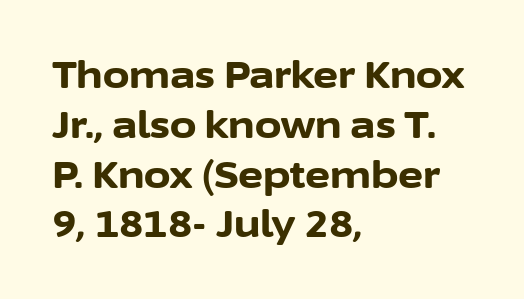
{"serif": "no", "italic": "no", "bold": "yes", "weight": "bold", "width": "normal", "stroke_contrast": "low", "x_height": "medium", "monospaced": "no", "underline": "no", "align": "left", "line_spacing": "normal", "line_spacing_ratio": 1.31, "letter_spacing": "normal", "letter_spacing_em": 0.0, "glyph_px": 38}
